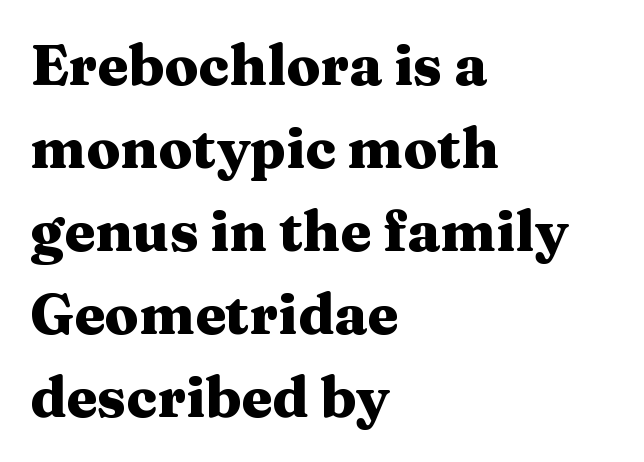
Notice how the stems are strictly vertical — no italics here. Varying glyph widths throughout — classic text-font behaviour. Evenly set lines give the paragraph a standard silhouette. The rendering shows small feet on the letterforms — a serif design. Where is the straight margin? On the left.
